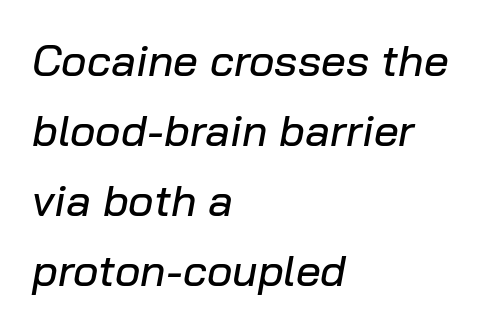
The image shows 44 px text type, italic (leaning right); set left-aligned, normal line spacing (1.59x), normal letter spacing, not underlined; low stroke contrast and a medium x-height.
